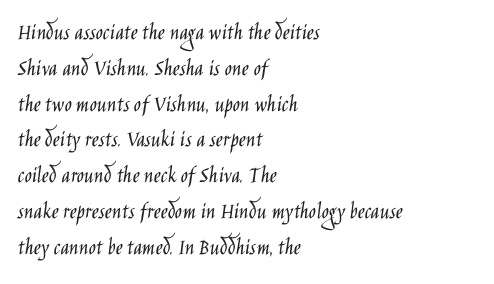
Q: Is the text bold? A: No.
Q: Is the text italic (slanted)? A: Yes.
Q: Is the text underlined? A: No.
Q: How is the paragraph aligned? A: Left-aligned.
Q: Is the spacing between letters normal or unusually wide? A: Normal.
Q: Is the spacing between lines tight, normal or loose? A: Normal.
